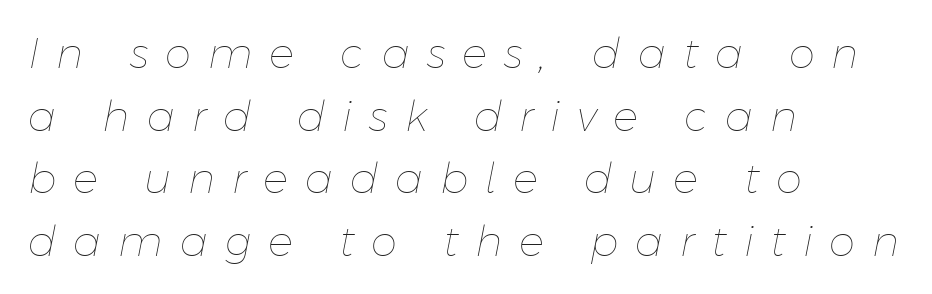
Q: Is the text bold? A: No.
Q: Is the text italic (slanted)? A: Yes, it leans right by about 11 degrees.
Q: Is the text underlined? A: No.
Q: How is the paragraph aligned? A: Left-aligned.
Q: Is the spacing between letters normal or unusually wide? A: Unusually wide.
Q: Is the spacing between lines tight, normal or loose? A: Normal.
Q: Width (condensed, normal, or wide)? A: Normal.
Q: Stroke contrast? A: Low.
Q: x-height? A: Medium.
Q: Monospaced? A: No.
